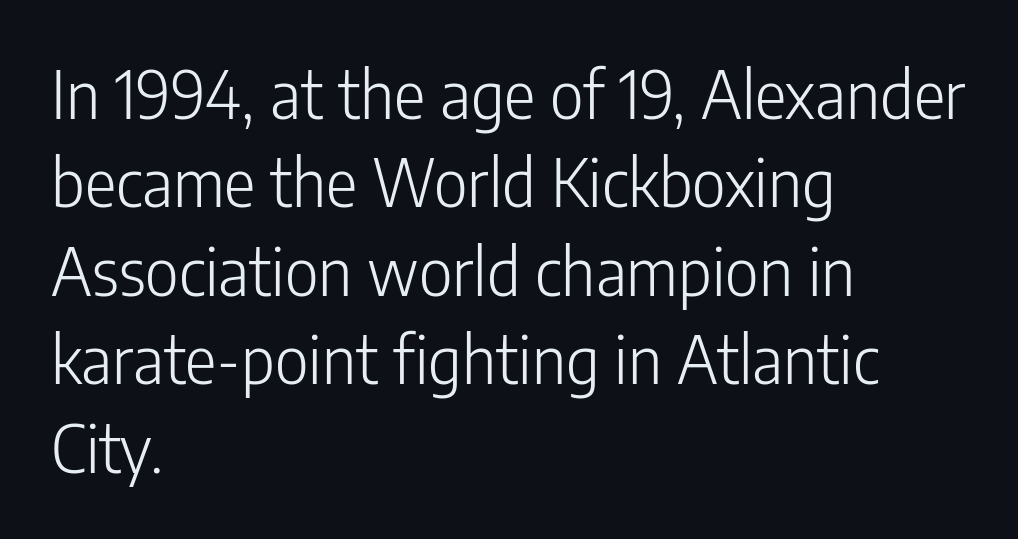
Q: Is the text bold? A: No.
Q: Is the text italic (slanted)? A: No, it is upright.
Q: Is the typeface a serif or a sans-serif typeface? A: Sans-serif.
Q: Is the text underlined? A: No.
Q: How is the paragraph aligned? A: Left-aligned.
Q: Is the spacing between letters normal or unusually wide? A: Normal.
Q: Is the spacing between lines tight, normal or loose? A: Normal.
Q: Width (condensed, normal, or wide)? A: Condensed.
Q: Stroke contrast? A: Low.
Q: x-height? A: Medium.
Q: Monospaced? A: No.
